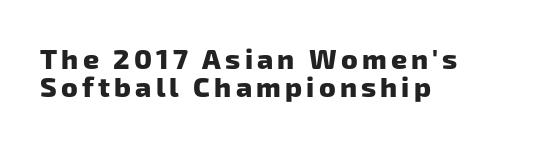
Just letters on the line, the space beneath them empty. Layout note: lines flush left. Leading: reduced. This rendering employs a face without finishing strokes, i.e., a sans-serif.
